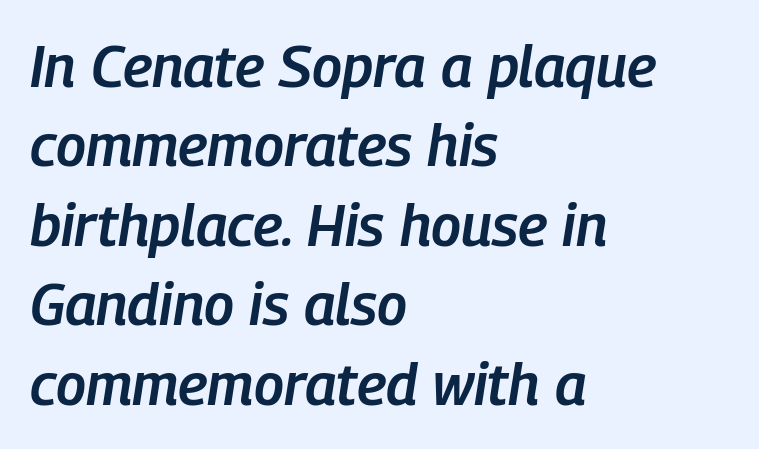
{"italic": "yes", "lean": "right", "slant_degrees": 9, "bold": "semi", "weight": "semibold", "width": "condensed", "stroke_contrast": "low", "x_height": "medium", "monospaced": "no", "underline": "no", "align": "left", "line_spacing": "normal", "line_spacing_ratio": 1.37, "letter_spacing": "normal", "letter_spacing_em": 0.0, "glyph_px": 58}
